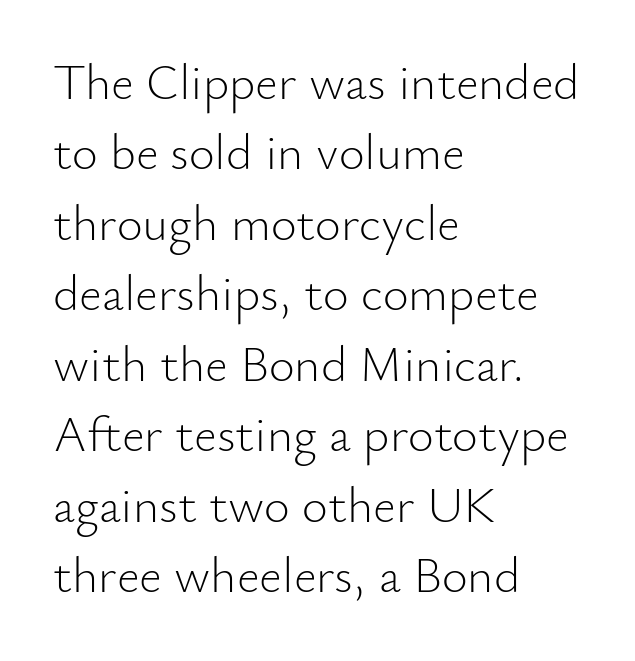
Q: Is the text bold? A: No.
Q: Is the text italic (slanted)? A: No, it is upright.
Q: Is the typeface a serif or a sans-serif typeface? A: Sans-serif.
Q: Is the text underlined? A: No.
Q: How is the paragraph aligned? A: Left-aligned.
Q: Is the spacing between letters normal or unusually wide? A: Normal.
Q: Is the spacing between lines tight, normal or loose? A: Normal.
Q: Width (condensed, normal, or wide)? A: Normal.
Q: Stroke contrast? A: Low.
Q: x-height? A: Small.
Q: Monospaced? A: No.
